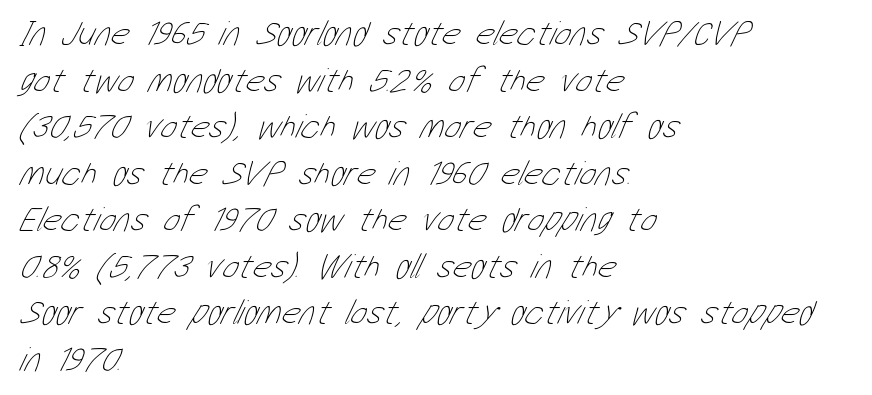
{"bold": "no", "weight": "thin", "width": "condensed", "stroke_contrast": "low", "x_height": "medium", "monospaced": "no", "underline": "no", "align": "left", "line_spacing": "normal", "line_spacing_ratio": 1.33, "letter_spacing": "normal", "letter_spacing_em": 0.0, "glyph_px": 35}
